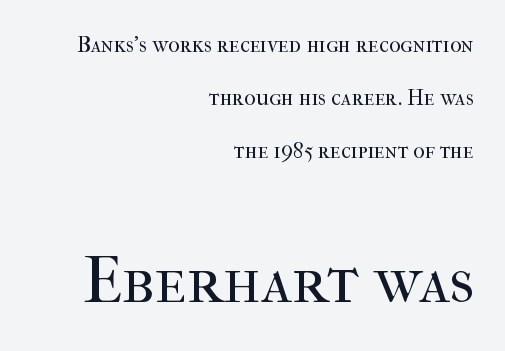
Each new line begins a long way beneath the previous one. Between these two stacked blocks, the lower one wins on size. A bare baseline throughout the passage. The face used here is proportionally spaced, like ordinary book or web type. Heaviness? Minimal to ordinary, like unemphasized prose. Casual observation: everything's shoved over to the right.
